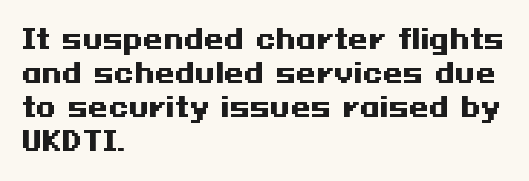
{"italic": "no", "bold": "yes", "underline": "no", "align": "left", "line_spacing": "normal", "line_spacing_ratio": 1.31, "letter_spacing": "normal", "letter_spacing_em": 0.0, "glyph_px": 26}
